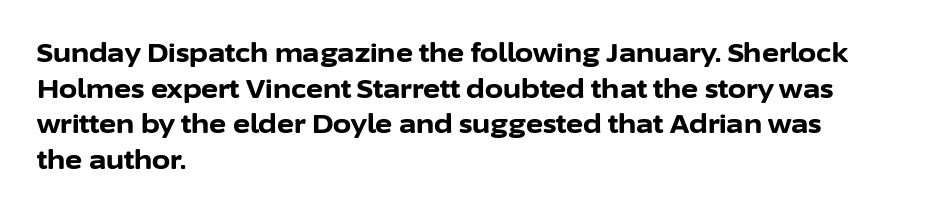
Descenders are the only things crossing below the line. Weight: bold. The tracking reads as untouched default to a designer's eye. A typesetter would mark this as roman, not italic.
